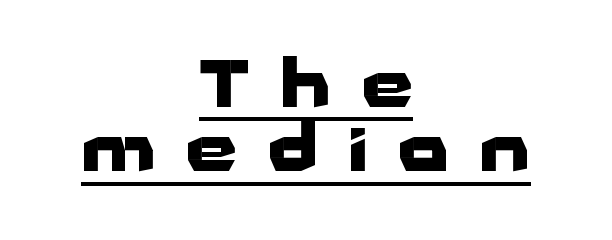
The image shows 65 px heavy, wide sans-serif type, upright; set centered, tight line spacing (0.99x), unusually wide letter spacing (+0.47 em), underlined; low stroke contrast and a medium x-height.
